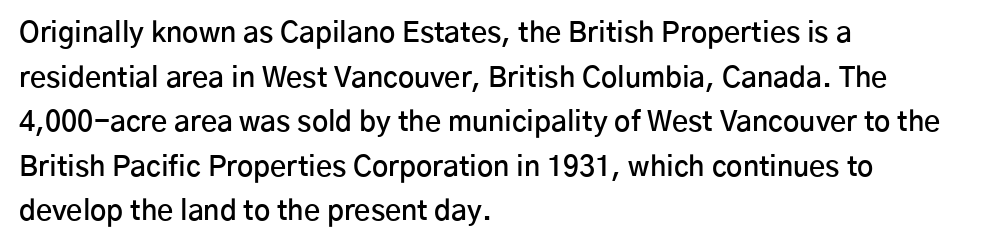
Q: Is the text bold? A: Semi-bold.
Q: Is the text italic (slanted)? A: No, it is upright.
Q: Is the typeface a serif or a sans-serif typeface? A: Sans-serif.
Q: Is the text underlined? A: No.
Q: How is the paragraph aligned? A: Left-aligned.
Q: Is the spacing between letters normal or unusually wide? A: Normal.
Q: Is the spacing between lines tight, normal or loose? A: Normal.
Q: Width (condensed, normal, or wide)? A: Normal.
Q: Stroke contrast? A: Low.
Q: x-height? A: Medium.
Q: Monospaced? A: No.
